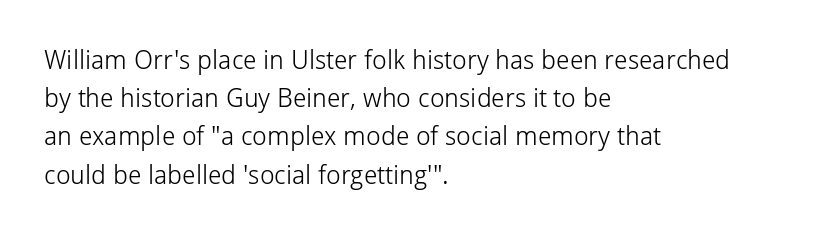
{"italic": "no", "bold": "no", "underline": "no", "align": "left", "line_spacing": "normal", "line_spacing_ratio": 1.47, "letter_spacing": "normal", "letter_spacing_em": 0.0, "glyph_px": 26}
